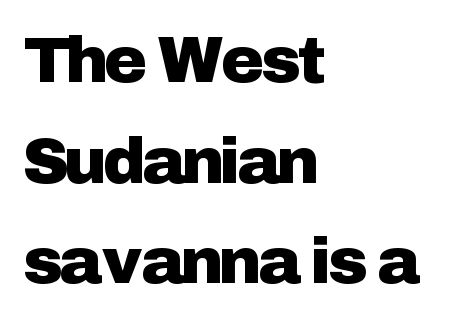
The image shows 65 px sans-serif type, upright; set left-aligned, normal line spacing (1.55x), normal letter spacing, not underlined; low stroke contrast and a medium x-height.
